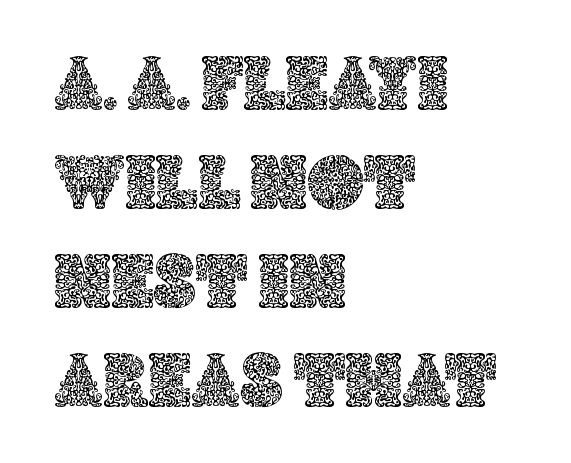
Q: Is the text italic (slanted)? A: No, it is upright.
Q: Is the text underlined? A: No.
Q: How is the paragraph aligned? A: Left-aligned.
Q: Is the spacing between letters normal or unusually wide? A: Normal.
Q: Is the spacing between lines tight, normal or loose? A: Normal.
Q: Width (condensed, normal, or wide)? A: Normal.
Q: x-height? A: Large.
Q: Monospaced? A: No.
